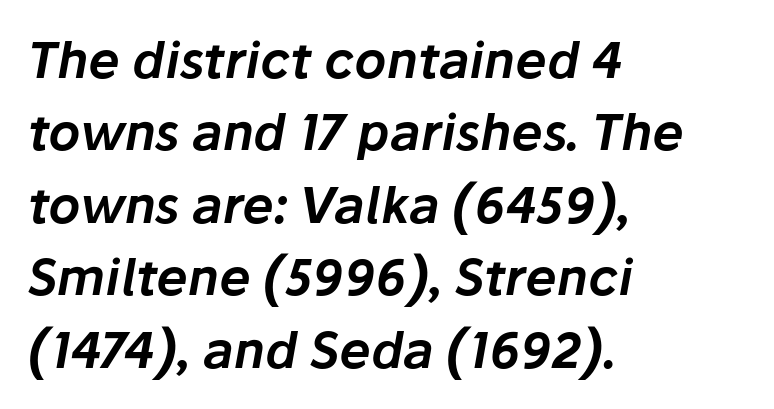
{"italic": "yes", "lean": "right", "slant_degrees": 10, "width": "normal", "stroke_contrast": "low", "x_height": "medium", "monospaced": "no", "underline": "no", "align": "left", "line_spacing": "normal", "line_spacing_ratio": 1.45, "letter_spacing": "normal", "letter_spacing_em": 0.0, "glyph_px": 50}
